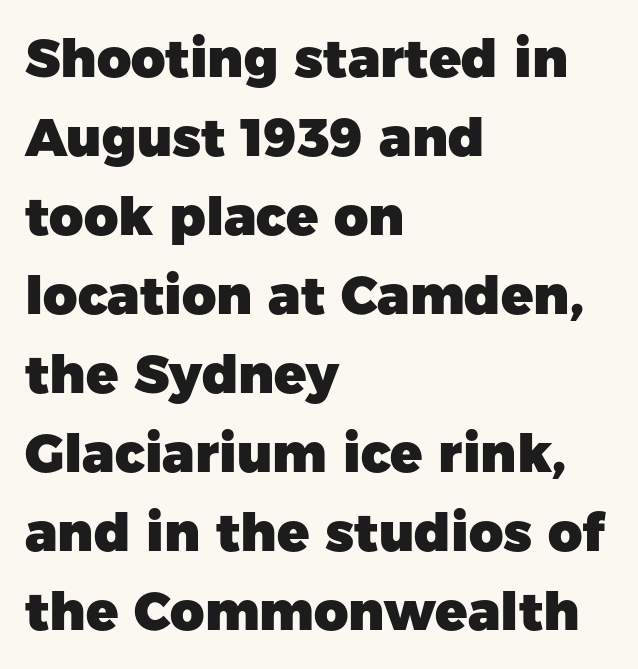
{"serif": "no", "italic": "no", "bold": "yes", "weight": "heavy", "width": "normal", "stroke_contrast": "low", "x_height": "medium", "monospaced": "no", "underline": "no", "align": "left", "line_spacing": "normal", "line_spacing_ratio": 1.49, "letter_spacing": "normal", "letter_spacing_em": 0.0, "glyph_px": 53}
